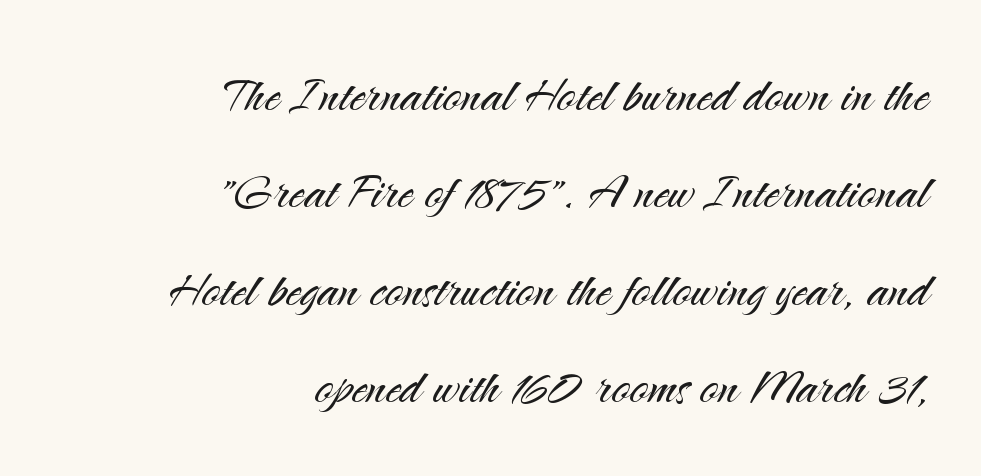
{"serif": "no", "bold": "no", "weight": "light", "width": "normal", "stroke_contrast": "medium", "x_height": "small", "monospaced": "no", "underline": "no", "align": "right", "line_spacing": "normal", "line_spacing_ratio": 1.57, "letter_spacing": "normal", "letter_spacing_em": 0.0, "glyph_px": 62}
